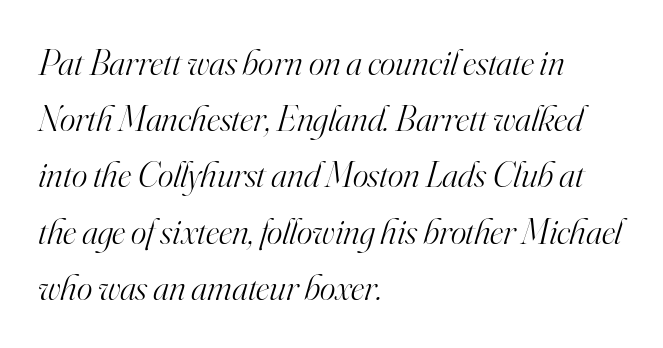
Q: Is the text bold? A: No.
Q: Is the text italic (slanted)? A: Yes, it leans right by about 16 degrees.
Q: Is the typeface a serif or a sans-serif typeface? A: Serif.
Q: Is the text underlined? A: No.
Q: How is the paragraph aligned? A: Left-aligned.
Q: Is the spacing between letters normal or unusually wide? A: Normal.
Q: Is the spacing between lines tight, normal or loose? A: Normal.
Q: Width (condensed, normal, or wide)? A: Normal.
Q: Stroke contrast? A: High.
Q: x-height? A: Small.
Q: Monospaced? A: No.
